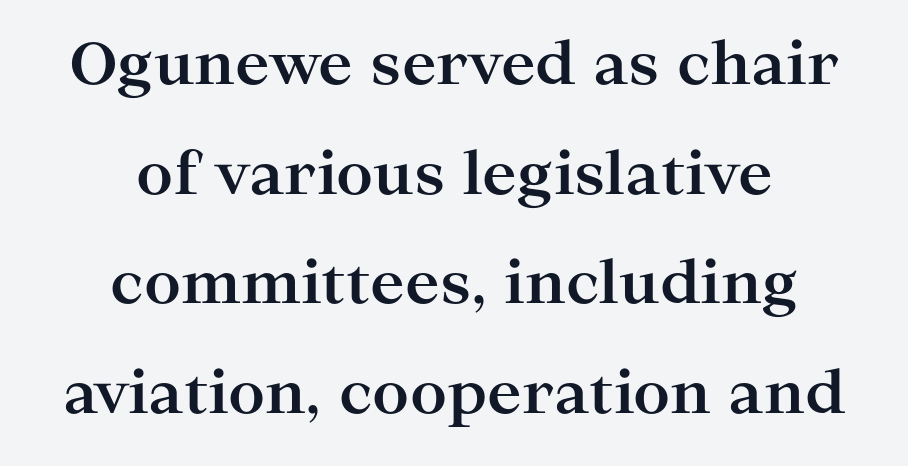
{"serif": "yes", "italic": "no", "bold": "yes", "weight": "bold", "width": "wide", "stroke_contrast": "high", "x_height": "medium", "monospaced": "no", "underline": "no", "align": "center", "line_spacing_ratio": 1.89, "letter_spacing": "normal", "letter_spacing_em": 0.0, "glyph_px": 58}
